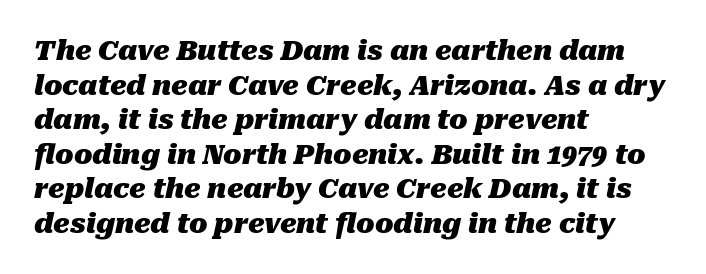
Emphasis by weight is at full strength: bold. Alignment: flush left. Slanted lettering throughout. The tracking reads as untouched default to a designer's eye. Just letters on the line, the space beneath them empty.
